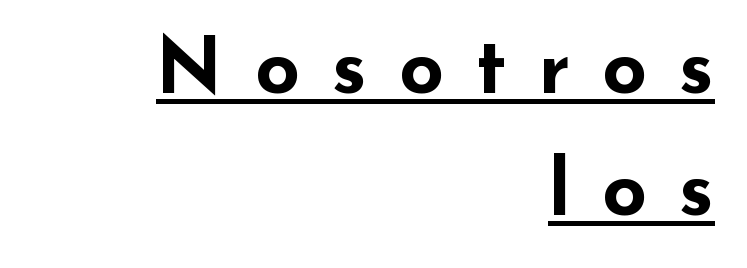
{"serif": "no", "italic": "no", "bold": "yes", "weight": "bold", "width": "wide", "stroke_contrast": "low", "x_height": "small", "monospaced": "no", "underline": "yes", "align": "right", "line_spacing": "normal", "line_spacing_ratio": 1.54, "letter_spacing": "wide", "letter_spacing_em": 0.4, "glyph_px": 79}
